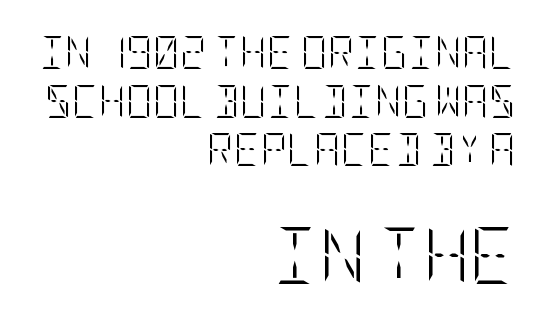
The rendering anchors every line to the right-hand side. The horizontal fit of the characters is conventional and even. Do the letters lean? They stand straight. The typesetting does not lean heavy: it is not bold. Any mark beneath the type? The region is blank. Note: smaller setting up top, larger setting below.
